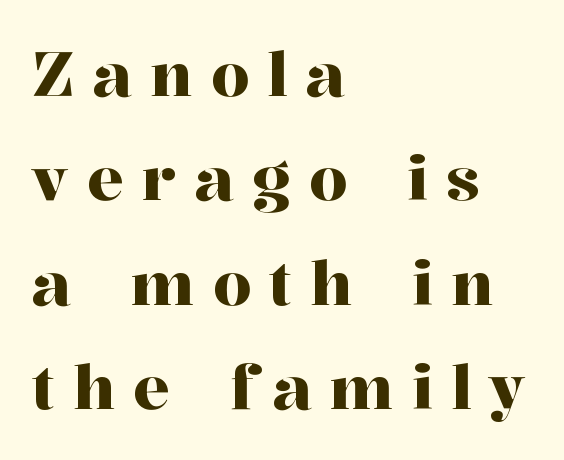
{"serif": "yes", "italic": "no", "width": "normal", "stroke_contrast": "high", "x_height": "medium", "monospaced": "no", "underline": "no", "align": "left", "line_spacing_ratio": 1.71, "letter_spacing": "wide", "letter_spacing_em": 0.3, "glyph_px": 61}
